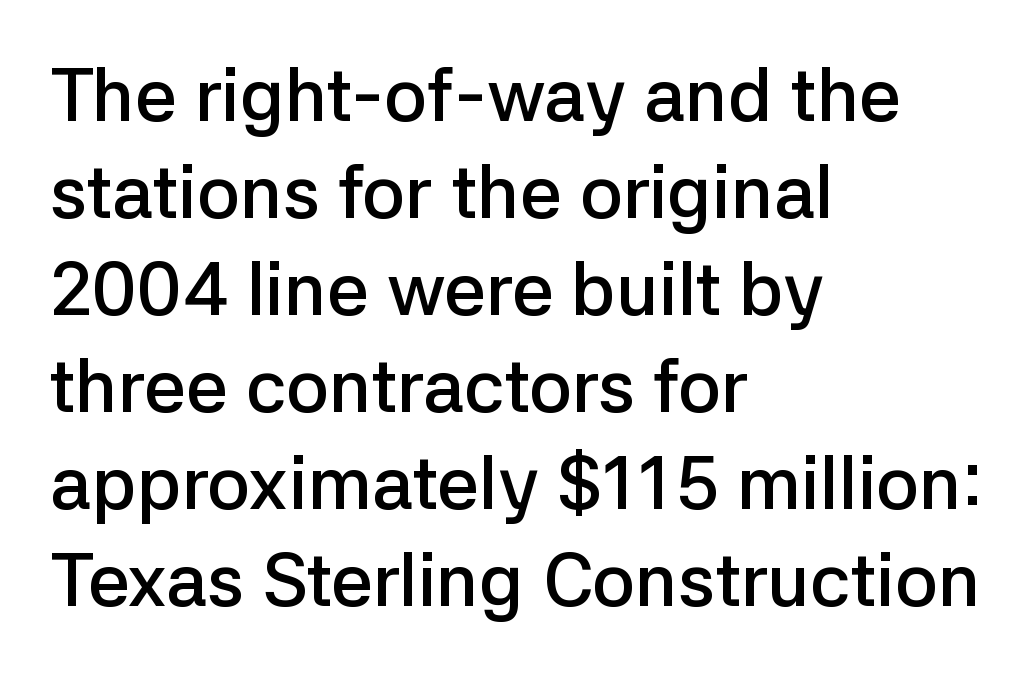
The letters are semibold — heavier than regular but short of a full bold. The characters display no serif detailing; their extremities are plain. Just letters on the line, the space beneath them empty. Notice how the passage keeps a crisp vertical edge on the left only. The designer left line spacing at the default.
